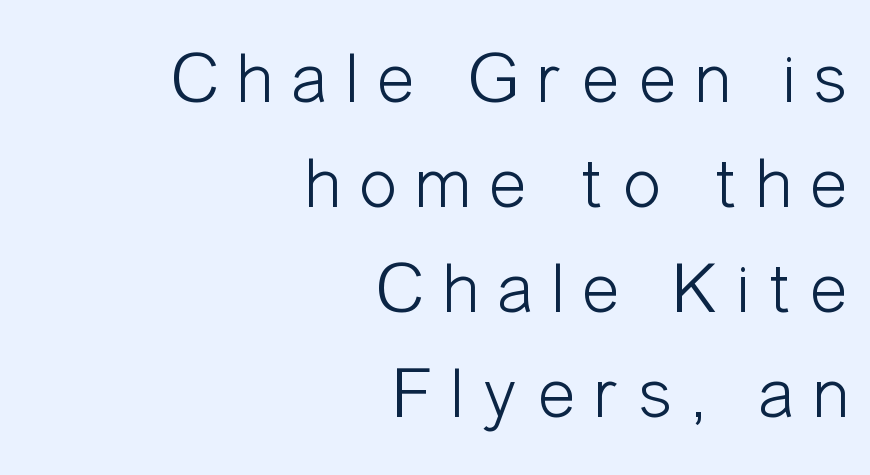
{"serif": "no", "italic": "no", "bold": "no", "weight": "light", "width": "condensed", "stroke_contrast": "low", "x_height": "medium", "monospaced": "no", "underline": "no", "align": "right", "line_spacing": "normal", "line_spacing_ratio": 1.46, "letter_spacing": "wide", "letter_spacing_em": 0.25, "glyph_px": 72}
